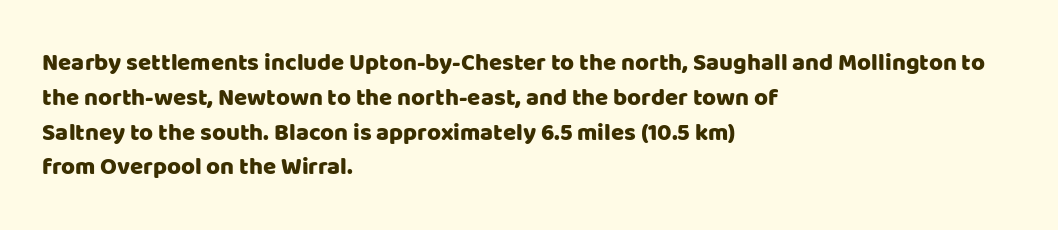
{"italic": "no", "underline": "no", "align": "left", "line_spacing": "normal", "line_spacing_ratio": 1.45, "letter_spacing": "normal", "letter_spacing_em": 0.0, "glyph_px": 24}
